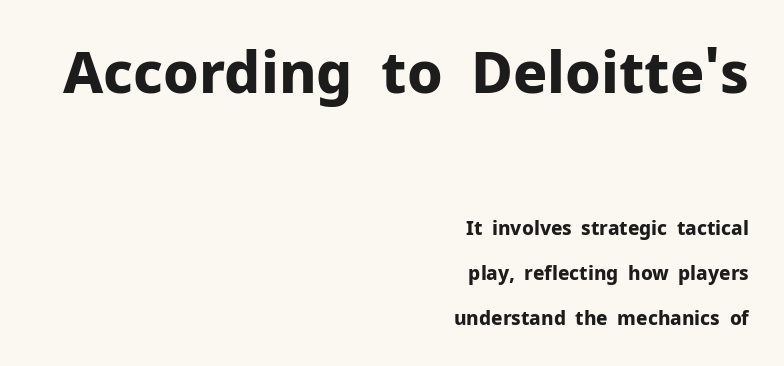
{"serif": "no", "italic": "no", "bold": "yes", "weight": "bold", "width": "normal", "stroke_contrast": "low", "x_height": "medium", "monospaced": "no", "underline": "no", "align": "right", "line_spacing": "loose", "line_spacing_ratio": 2.36, "letter_spacing": "normal", "letter_spacing_em": 0.0, "larger_block": "first", "size_ratio": 3.0, "glyph_px": 57}
